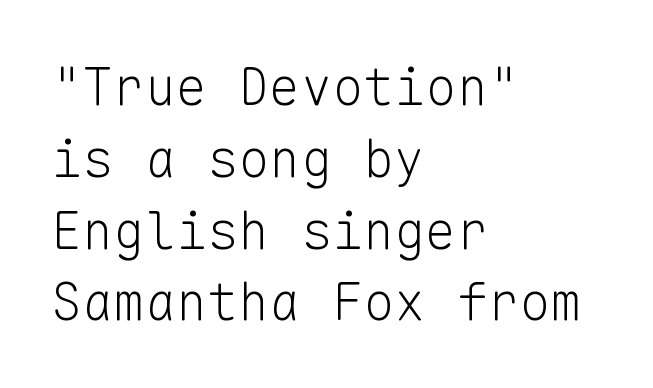
{"serif": "no", "italic": "no", "bold": "no", "weight": "light", "width": "normal", "stroke_contrast": "low", "x_height": "medium", "monospaced": "yes", "underline": "no", "align": "left", "line_spacing": "normal", "line_spacing_ratio": 1.38, "letter_spacing": "normal", "letter_spacing_em": 0.0, "glyph_px": 52}
